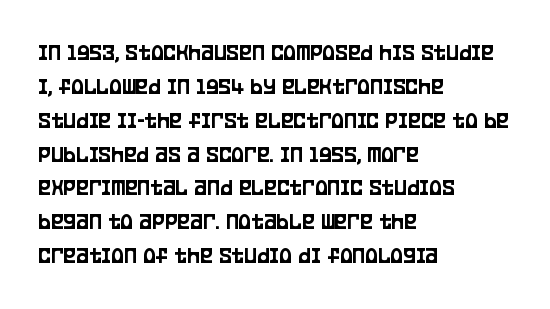
Here the glyphs are tracked normally, forming tight word shapes. A typesetter would call this leading conventional body-copy spacing. Descenders hang freely into open space. Typeset ragged right — the left edge is the straight one. Posture: upright roman.
